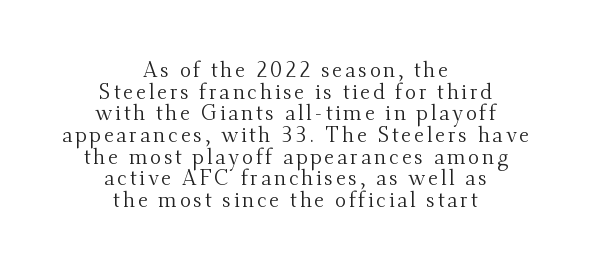
This sample uses an upright cut, with every glyph sitting square on the baseline. Check under the words: just untouched page. This rendering uses center alignment, leaving both contours irregular but symmetric. Leading: reduced.
